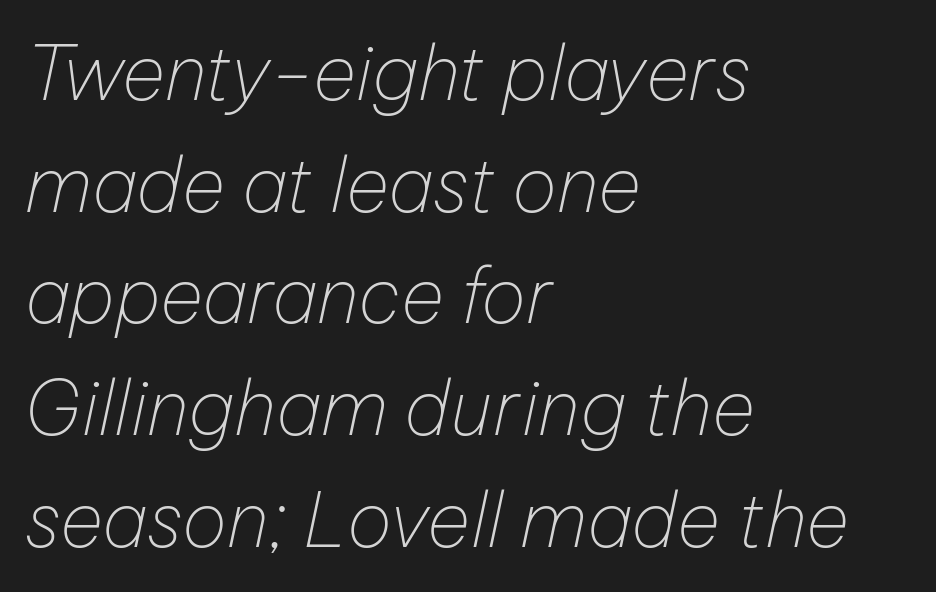
Each letter keeps its own natural width here, so spacing adapts to shape. This is oblique type, the kind used for emphasis or titles. In terms of leading, this rendering sits right in the middle. The area under the type is left untouched. The rendering keeps characters at their native spacing. No chunkiness to these letters — they're not bold.
